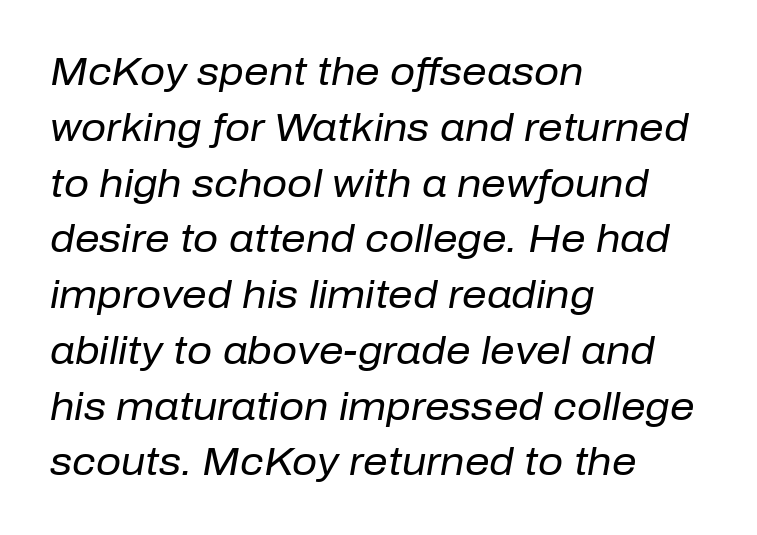
{"italic": "yes", "lean": "right", "slant_degrees": 10, "bold": "no", "weight": "regular", "width": "normal", "stroke_contrast": "low", "x_height": "medium", "monospaced": "no", "underline": "no", "align": "left", "line_spacing": "normal", "line_spacing_ratio": 1.43, "letter_spacing": "normal", "letter_spacing_em": 0.0, "glyph_px": 39}
